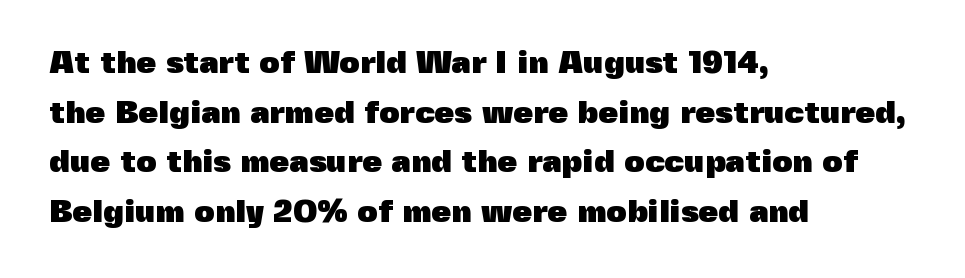
The image shows 32 px heavy sans-serif type, upright; set left-aligned, normal line spacing (1.55x), normal letter spacing, not underlined; a medium x-height.
